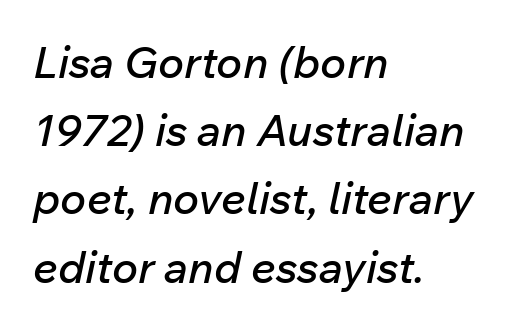
{"italic": "yes", "lean": "right", "slant_degrees": 12, "width": "normal", "stroke_contrast": "low", "x_height": "medium", "monospaced": "no", "underline": "no", "align": "left", "line_spacing": "normal", "line_spacing_ratio": 1.55, "letter_spacing": "normal", "letter_spacing_em": 0.0, "glyph_px": 44}
